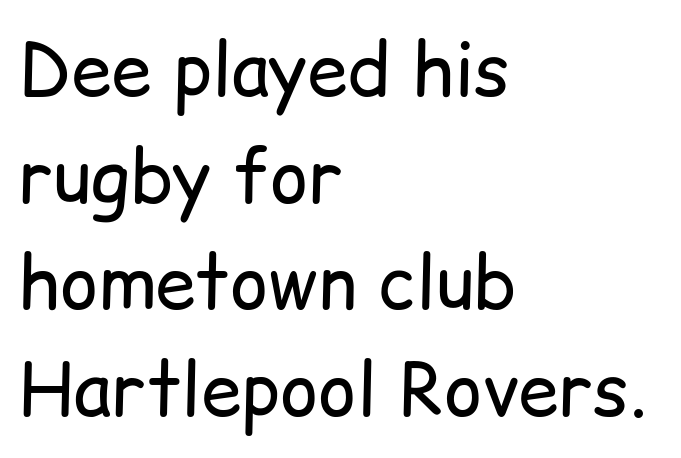
{"serif": "no", "italic": "no", "bold": "no", "weight": "regular", "width": "normal", "stroke_contrast": "low", "x_height": "medium", "monospaced": "no", "underline": "no", "align": "left", "line_spacing": "normal", "line_spacing_ratio": 1.46, "letter_spacing": "normal", "letter_spacing_em": 0.0, "glyph_px": 73}
